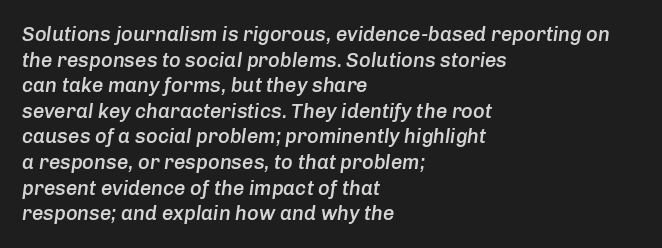
Q: Is the text bold? A: Semi-bold.
Q: Is the text italic (slanted)? A: Yes, it leans right by about 8 degrees.
Q: Is the text underlined? A: No.
Q: How is the paragraph aligned? A: Left-aligned.
Q: Is the spacing between letters normal or unusually wide? A: Normal.
Q: Is the spacing between lines tight, normal or loose? A: Normal.
